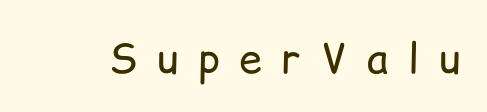
{"serif": "no", "italic": "no", "bold": "no", "weight": "regular", "width": "normal", "stroke_contrast": "low", "x_height": "medium", "monospaced": "no", "underline": "no", "letter_spacing": "wide", "letter_spacing_em": 0.48, "glyph_px": 41}
